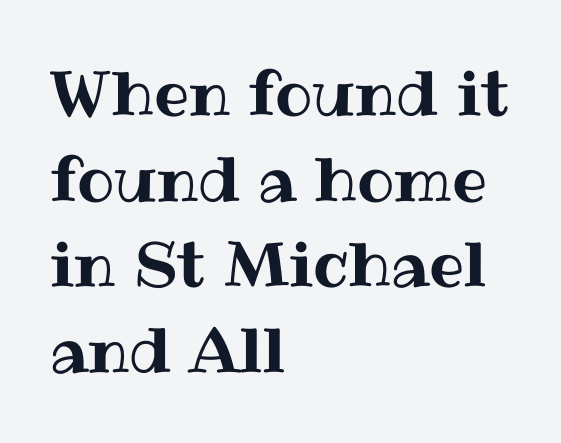
The image shows 62 px text type, upright; set left-aligned, normal line spacing (1.38x), normal letter spacing, not underlined; medium stroke contrast and a medium x-height.
